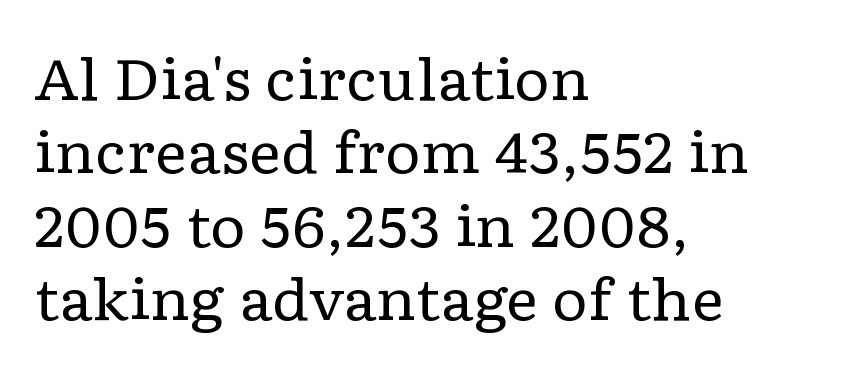
The image shows 56 px regular-weight, wide serif type, upright; set left-aligned, normal line spacing (1.31x), normal letter spacing, not underlined; low stroke contrast and a medium x-height.
